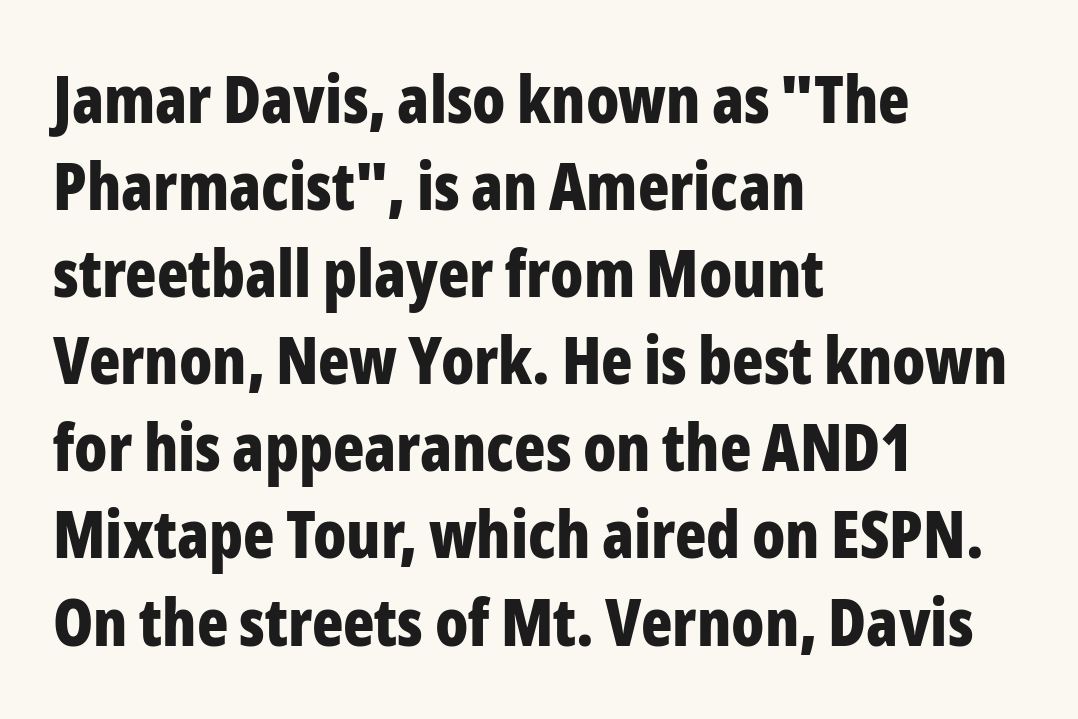
Does the lettering tilt? It doesn't — this is upright. The passage shown is typed in a proportional face where columns would drift. The rendering shows plain stroke endings on the letterforms — a sans-serif design. Students, note that the glyphs here touch the page at normal intervals. Plenty of ink on the page — the face is bold.
